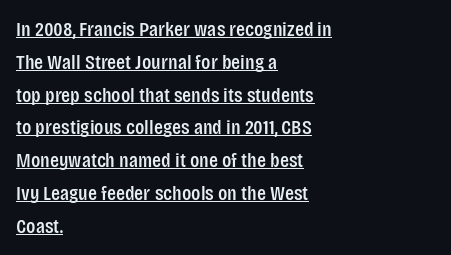
Q: Is the text italic (slanted)? A: No, it is upright.
Q: Is the text underlined? A: Yes.
Q: How is the paragraph aligned? A: Left-aligned.
Q: Is the spacing between letters normal or unusually wide? A: Normal.
Q: Is the spacing between lines tight, normal or loose? A: Normal.
